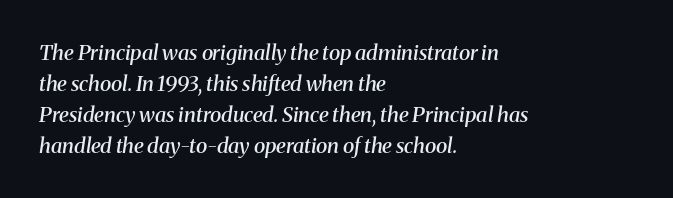
{"italic": "yes", "lean": "right", "slant_degrees": 8, "bold": "semi", "underline": "no", "align": "left", "line_spacing": "normal", "line_spacing_ratio": 1.47, "letter_spacing": "normal", "letter_spacing_em": 0.0, "glyph_px": 21}
